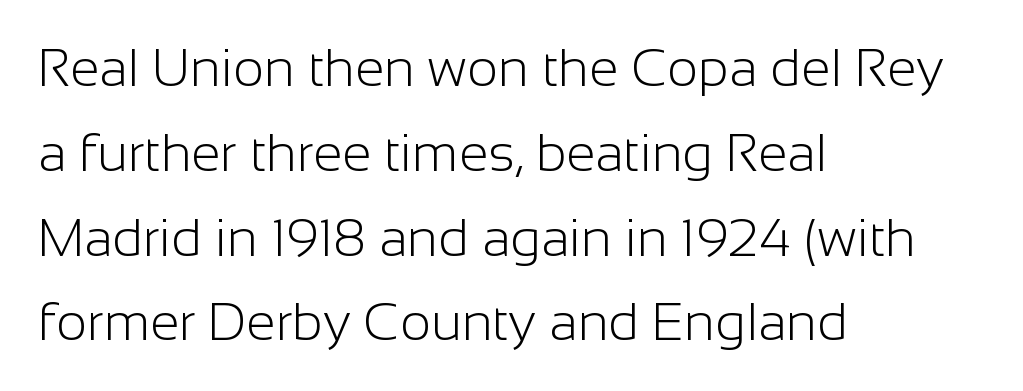
The image shows 53 px light sans-serif type, upright; set left-aligned, normal line spacing (1.6x), normal letter spacing, not underlined; low stroke contrast and a medium x-height.
